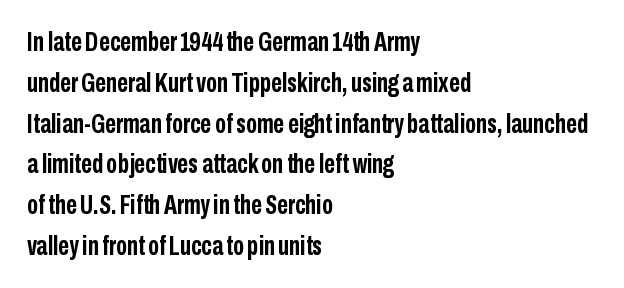
{"italic": "no", "bold": "yes", "underline": "no", "align": "left", "line_spacing": "normal", "line_spacing_ratio": 1.51, "letter_spacing": "normal", "letter_spacing_em": 0.0, "glyph_px": 27}
